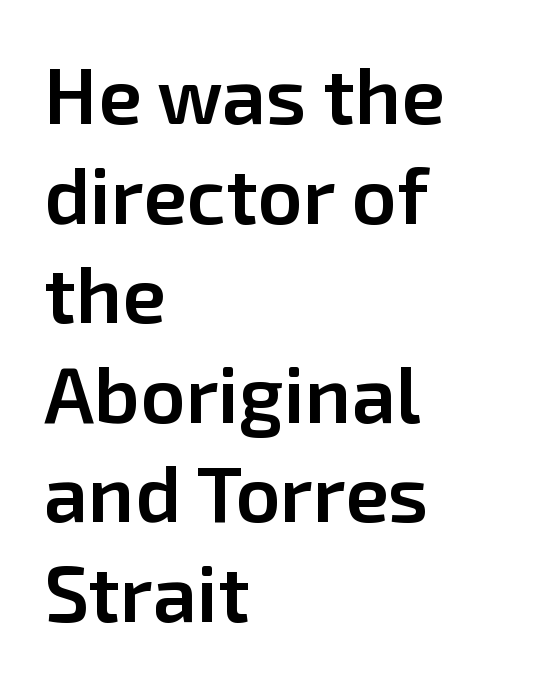
Q: Is the text bold? A: Semi-bold.
Q: Is the text italic (slanted)? A: No, it is upright.
Q: Is the typeface a serif or a sans-serif typeface? A: Sans-serif.
Q: Is the text underlined? A: No.
Q: How is the paragraph aligned? A: Left-aligned.
Q: Is the spacing between letters normal or unusually wide? A: Normal.
Q: Is the spacing between lines tight, normal or loose? A: Normal.
Q: Width (condensed, normal, or wide)? A: Normal.
Q: Stroke contrast? A: Low.
Q: x-height? A: Medium.
Q: Monospaced? A: No.
